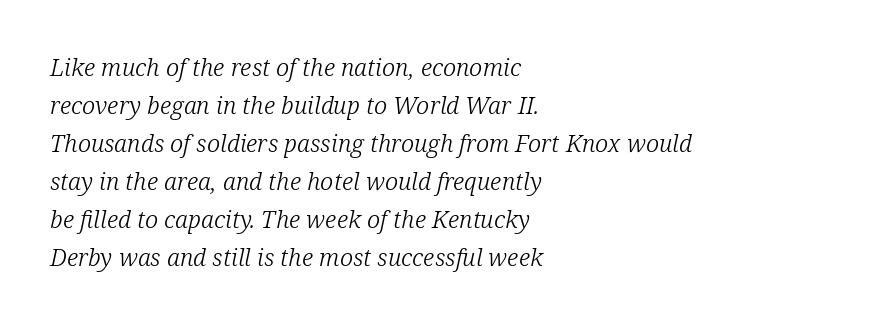
The image shows 24 px text type, italic (leaning right); set left-aligned, normal line spacing (1.58x), normal letter spacing, not underlined.
